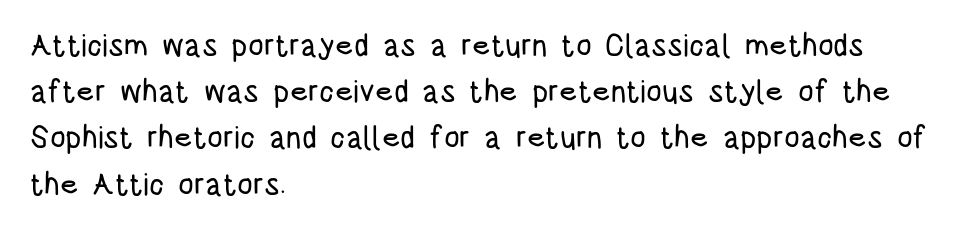
The image shows 31 px condensed sans-serif type, upright; set left-aligned, normal line spacing (1.49x), normal letter spacing, not underlined; low stroke contrast and a large x-height.
